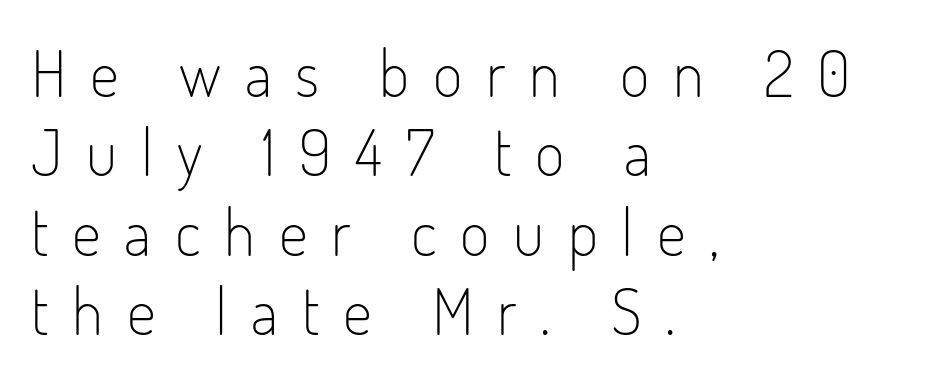
The image shows 64 px light, condensed sans-serif type, upright; set left-aligned, line spacing 1.24x, unusually wide letter spacing (+0.37 em), not underlined; low stroke contrast and a small x-height.
